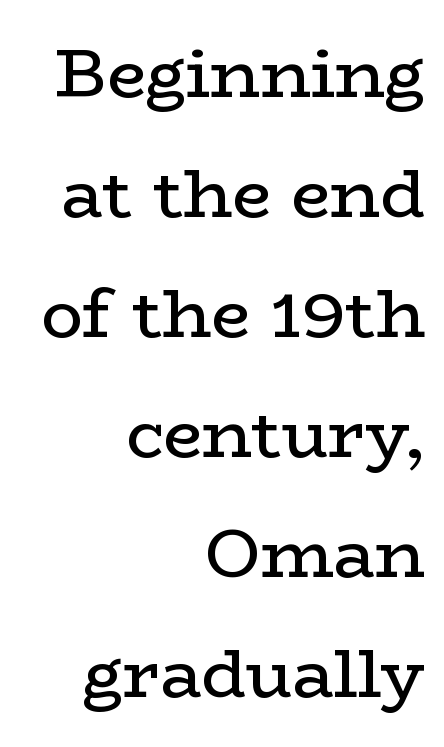
{"serif": "yes", "italic": "no", "bold": "no", "weight": "regular", "width": "wide", "stroke_contrast": "low", "x_height": "medium", "monospaced": "no", "underline": "no", "align": "right", "line_spacing_ratio": 1.74, "letter_spacing": "normal", "letter_spacing_em": 0.0, "glyph_px": 69}
